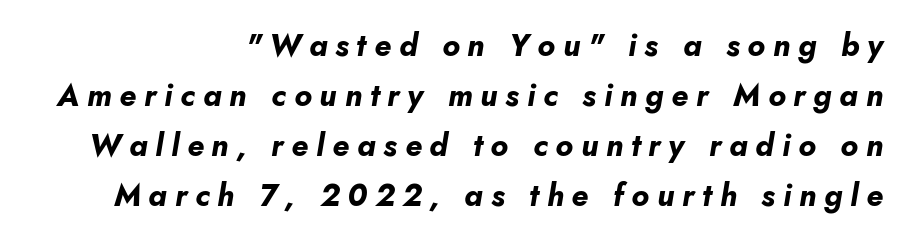
The image shows 31 px bold type, italic (leaning right); set right-aligned, normal line spacing (1.61x), unusually wide letter spacing (+0.25 em), not underlined; low stroke contrast and a small x-height.
